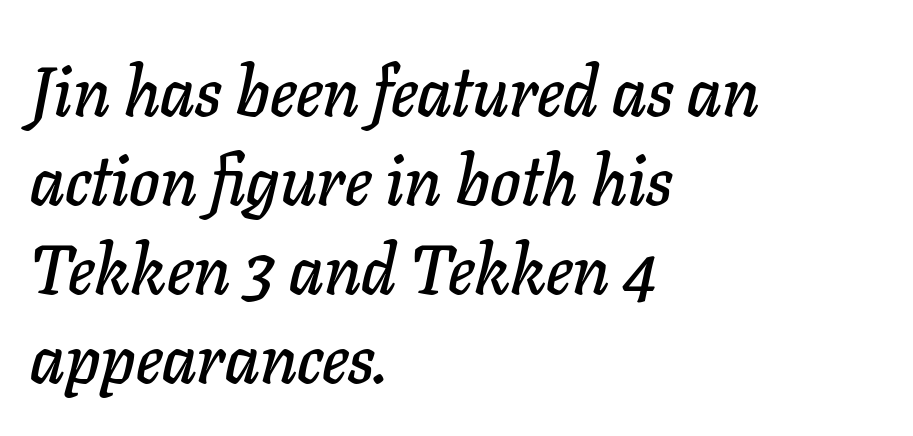
Q: Is the text italic (slanted)? A: Yes, it leans right by about 11 degrees.
Q: Is the text underlined? A: No.
Q: How is the paragraph aligned? A: Left-aligned.
Q: Is the spacing between letters normal or unusually wide? A: Normal.
Q: Is the spacing between lines tight, normal or loose? A: Normal.
Q: Width (condensed, normal, or wide)? A: Normal.
Q: Stroke contrast? A: Low.
Q: x-height? A: Medium.
Q: Monospaced? A: No.
